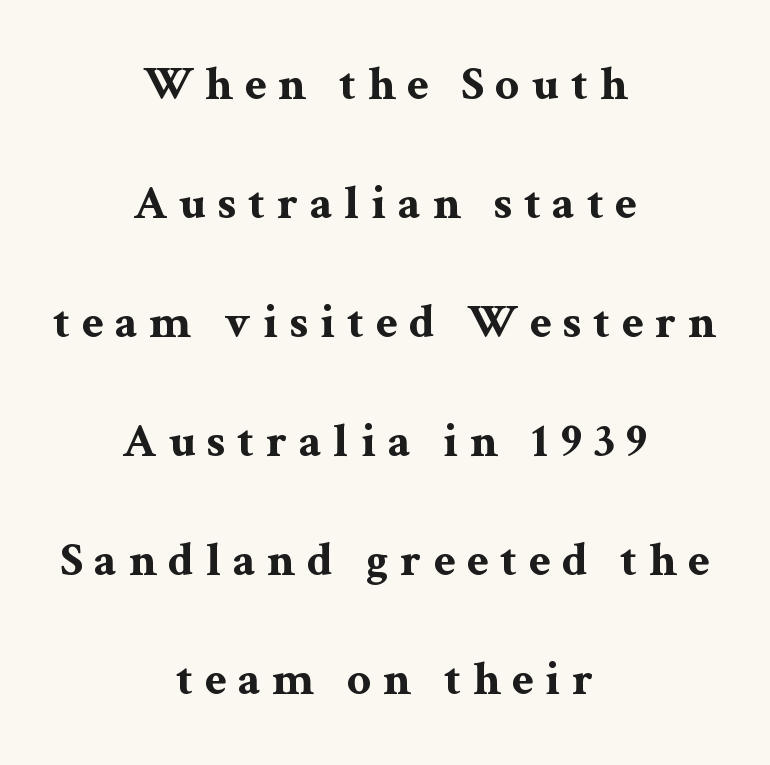
{"serif": "yes", "italic": "no", "bold": "yes", "weight": "bold", "width": "wide", "stroke_contrast": "medium", "x_height": "medium", "monospaced": "no", "underline": "no", "align": "center", "line_spacing": "loose", "line_spacing_ratio": 2.48, "letter_spacing": "wide", "letter_spacing_em": 0.24, "glyph_px": 48}
